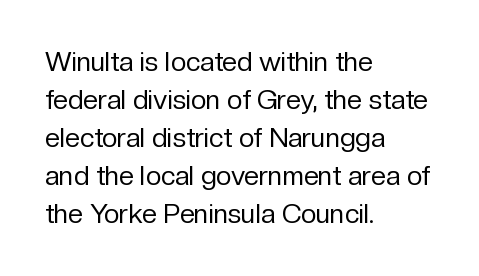
The image shows 27 px text type, upright; set left-aligned, normal line spacing (1.41x), normal letter spacing, not underlined.
